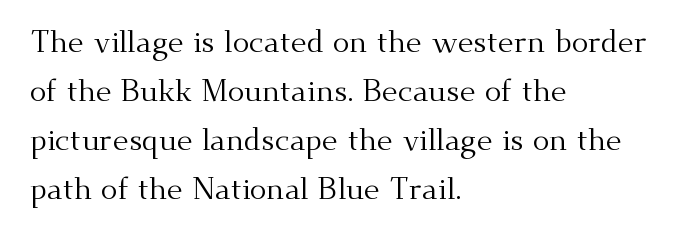
Q: Is the text bold? A: No.
Q: Is the text italic (slanted)? A: No, it is upright.
Q: Is the typeface a serif or a sans-serif typeface? A: Serif.
Q: Is the text underlined? A: No.
Q: How is the paragraph aligned? A: Left-aligned.
Q: Is the spacing between letters normal or unusually wide? A: Normal.
Q: Is the spacing between lines tight, normal or loose? A: Normal.
Q: Width (condensed, normal, or wide)? A: Normal.
Q: Stroke contrast? A: Medium.
Q: x-height? A: Small.
Q: Monospaced? A: No.
